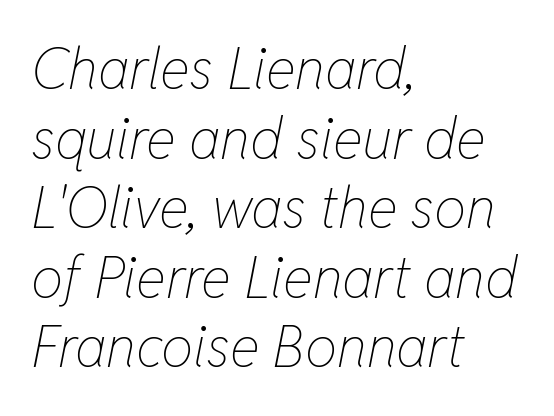
{"italic": "yes", "lean": "right", "slant_degrees": 11, "bold": "no", "weight": "thin", "width": "condensed", "stroke_contrast": "low", "x_height": "medium", "monospaced": "no", "underline": "no", "align": "left", "line_spacing_ratio": 1.22, "letter_spacing": "normal", "letter_spacing_em": 0.0, "glyph_px": 57}
